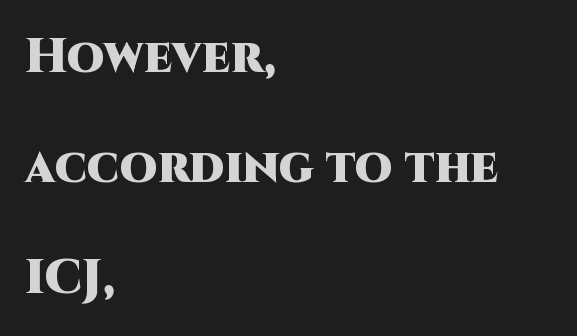
Q: Is the text bold? A: Yes.
Q: Is the text italic (slanted)? A: No, it is upright.
Q: Is the typeface a serif or a sans-serif typeface? A: Sans-serif.
Q: Is the text underlined? A: No.
Q: How is the paragraph aligned? A: Left-aligned.
Q: Is the spacing between letters normal or unusually wide? A: Normal.
Q: Is the spacing between lines tight, normal or loose? A: Loose.
Q: Width (condensed, normal, or wide)? A: Normal.
Q: Stroke contrast? A: High.
Q: x-height? A: Large.
Q: Monospaced? A: No.
